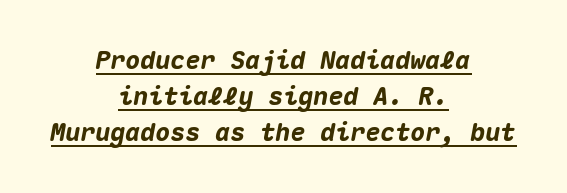
Q: Is the text bold? A: Yes.
Q: Is the text italic (slanted)? A: Yes, it leans right by about 10 degrees.
Q: Is the text underlined? A: Yes.
Q: How is the paragraph aligned? A: Centered.
Q: Is the spacing between letters normal or unusually wide? A: Normal.
Q: Is the spacing between lines tight, normal or loose? A: Normal.
